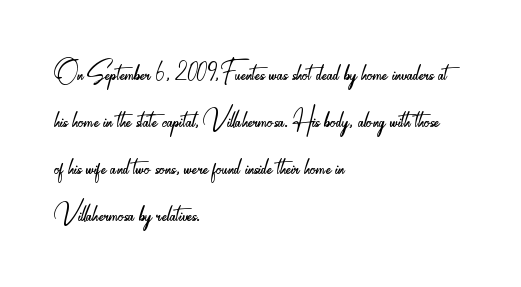
The rendering keeps characters at their native spacing. The type family on display is of the sans-serif kind. The zone under the glyphs is completely vacant. Is this a fixed-width face? No — the glyphs have proportional, varying widths. These lines are set flush left with a ragged right edge.
